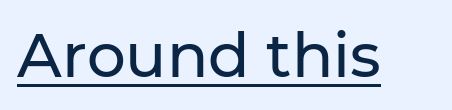
A typesetter would call this zero additional tracking. Ordinary non-slanted type is in use. You can see a thin bar hugging the bottom of the glyphs. This sample has the flowing, uneven cadence of proportional lettering.
